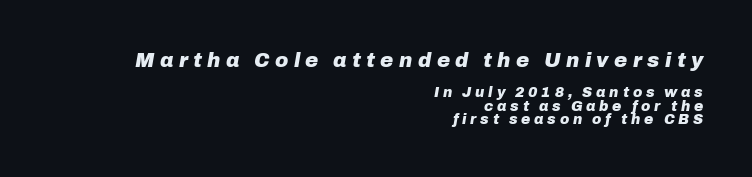
Q: Is the text bold? A: Yes.
Q: Is the text italic (slanted)? A: Yes, it leans right by about 10 degrees.
Q: Is the text underlined? A: No.
Q: How is the paragraph aligned? A: Right-aligned.
Q: Is the spacing between letters normal or unusually wide? A: Unusually wide.
Q: Is the spacing between lines tight, normal or loose? A: Tight.
Q: Which block of text is set in a larger size, the first (top) or the second (bottom)? A: The first (top) one.
